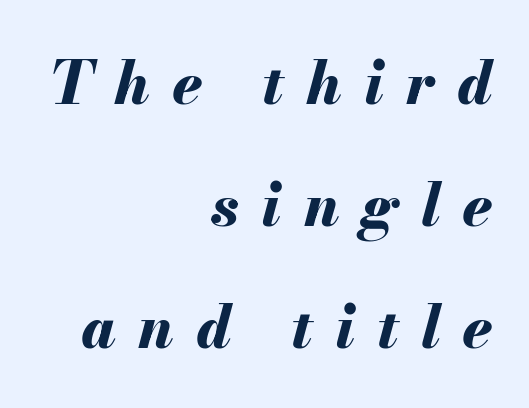
The image shows 60 px bold type, italic (leaning right); set right-aligned, loose line spacing (2.03x), unusually wide letter spacing (+0.37 em), not underlined; medium stroke contrast and a small x-height.
